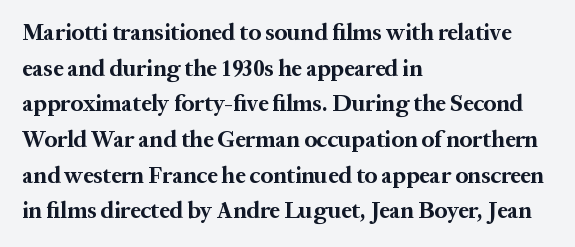
The image shows 23 px bold type, upright; set left-aligned, normal line spacing (1.55x), normal letter spacing, not underlined.
